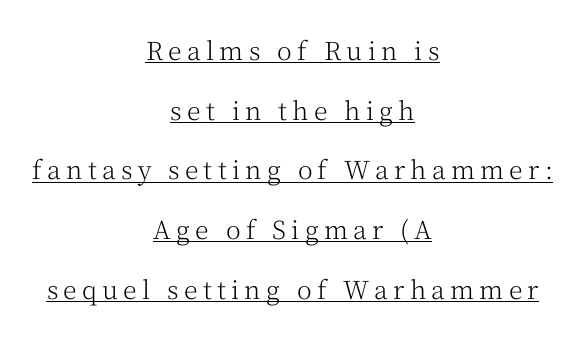
{"italic": "no", "bold": "no", "underline": "yes", "align": "center", "line_spacing": "loose", "line_spacing_ratio": 2.39, "letter_spacing": "wide", "letter_spacing_em": 0.21, "glyph_px": 25}
